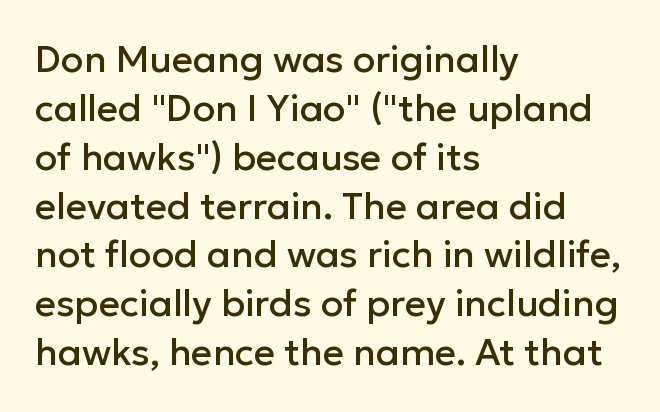
The line texture is even and compact thanks to regular tracking. Typeset ragged right — the left edge is the straight one. Clear beneath every line of the passage. The vertical gap from one line to the next is medium.
